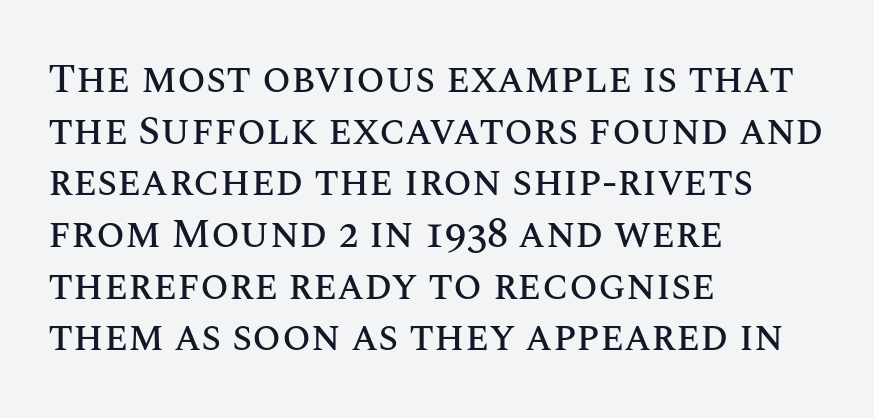
Q: Is the text italic (slanted)? A: No, it is upright.
Q: Is the text underlined? A: No.
Q: How is the paragraph aligned? A: Left-aligned.
Q: Is the spacing between letters normal or unusually wide? A: Normal.
Q: Is the spacing between lines tight, normal or loose? A: Normal.
Q: Width (condensed, normal, or wide)? A: Normal.
Q: Stroke contrast? A: Medium.
Q: x-height? A: Large.
Q: Monospaced? A: No.
